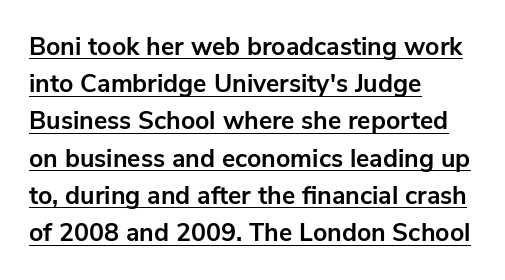
These lines are set flush left with a ragged right edge. The typesetting leans heavy: a genuine bold. Notice how the stems are strictly vertical — no italics here. Reading down the column, the eye jumps a familiar distance to each next line. The rendering uses the underline text-decoration.
